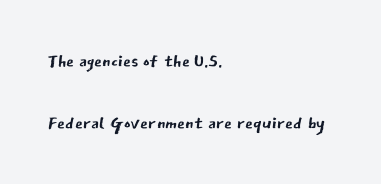
{"italic": "no", "bold": "no", "underline": "no", "align": "left", "line_spacing": "loose", "line_spacing_ratio": 2.48, "letter_spacing": "normal", "letter_spacing_em": 0.0, "glyph_px": 25}
